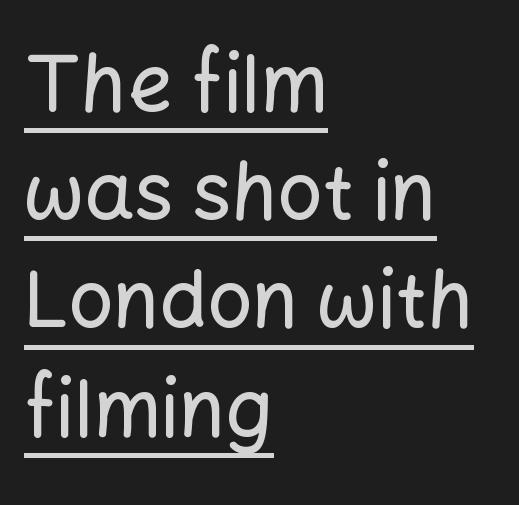
Q: Is the text italic (slanted)? A: No, it is upright.
Q: Is the typeface a serif or a sans-serif typeface? A: Sans-serif.
Q: Is the text underlined? A: Yes.
Q: How is the paragraph aligned? A: Left-aligned.
Q: Is the spacing between letters normal or unusually wide? A: Normal.
Q: Is the spacing between lines tight, normal or loose? A: Normal.
Q: Width (condensed, normal, or wide)? A: Normal.
Q: Stroke contrast? A: Low.
Q: x-height? A: Medium.
Q: Monospaced? A: No.
